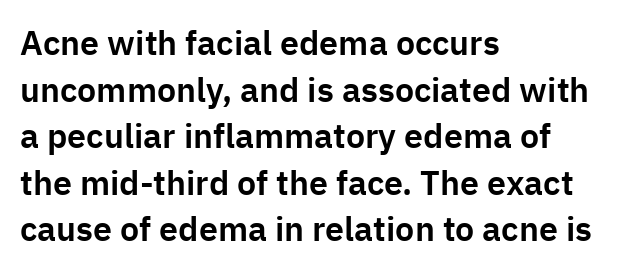
The image shows 34 px sans-serif type, upright; set left-aligned, normal line spacing (1.37x), normal letter spacing, not underlined; low stroke contrast and a medium x-height.
